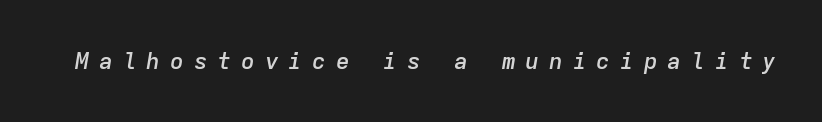
{"italic": "yes", "lean": "right", "slant_degrees": 9, "bold": "semi", "underline": "no", "letter_spacing": "wide", "letter_spacing_em": 0.43, "glyph_px": 23}
